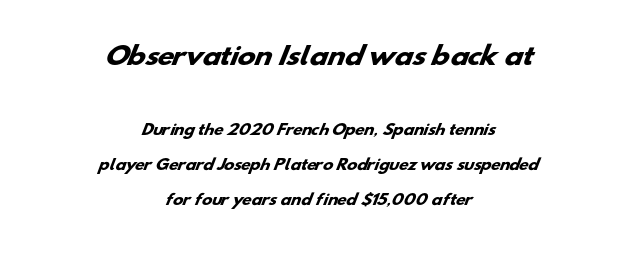
No word sits above an underline. I'd describe the lettering as bold — thick and assertive. If you measured baseline to baseline, you'd find a long distance. The paragraph shown floats in the horizontal middle. Compared with typical body copy, the letter spacing here is the same.
